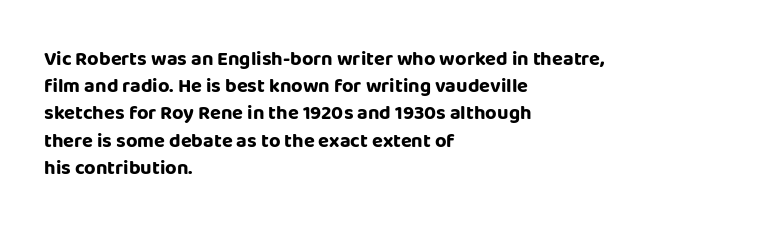
The image shows 20 px bold type, upright; set left-aligned, normal line spacing (1.36x), normal letter spacing, not underlined.
